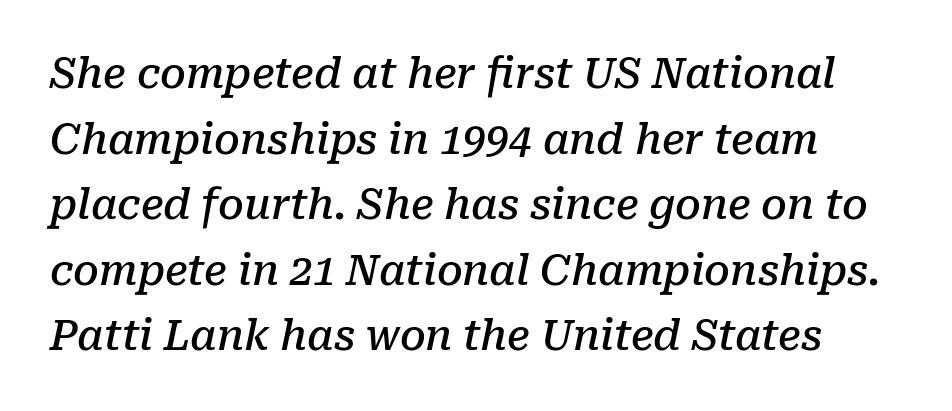
{"serif": "yes", "italic": "yes", "lean": "right", "slant_degrees": 10, "bold": "semi", "weight": "semibold", "width": "normal", "stroke_contrast": "low", "x_height": "medium", "monospaced": "no", "underline": "no", "line_spacing": "normal", "line_spacing_ratio": 1.6, "letter_spacing": "normal", "letter_spacing_em": 0.0, "glyph_px": 41}
